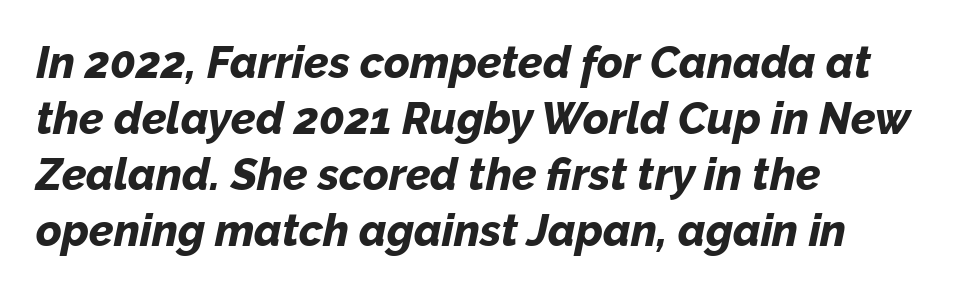
Honestly, there is no underline to notice here at all. The horizontal fit of the characters is conventional and even. A dark, heavy texture on the line: the type is bold. Each letter keeps its own natural width here, so spacing adapts to shape.
